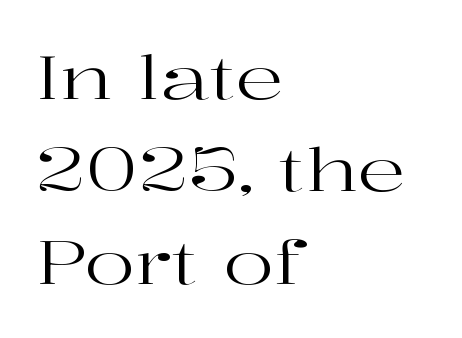
Rows of type keep a routine distance in the vertical direction. Ordinary non-slanted type is in use. No extra tracking has been applied to these lines. The glyphs are unaccompanied by any horizontal stroke below them. Do the characters align in a grid? No, the font is proportional.
